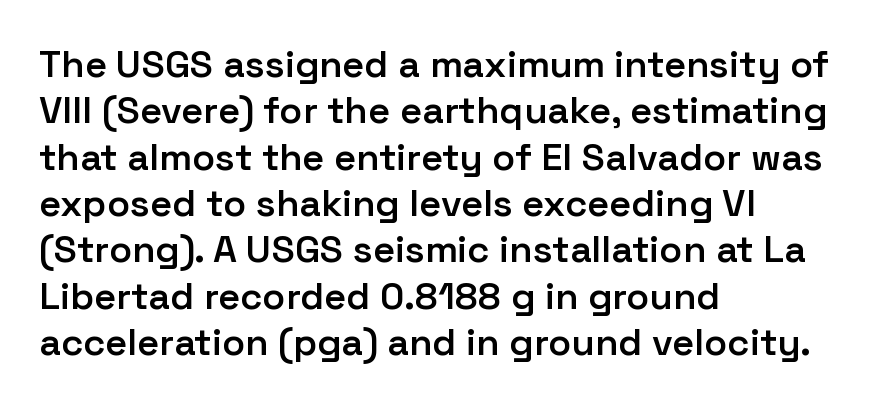
The type sits square on the baseline with zero lean. Font category for this specimen: sans-serif. Default kerning and tracking; the words read as compact shapes. Looks like regular typesetting: each glyph gets only the width it needs.
